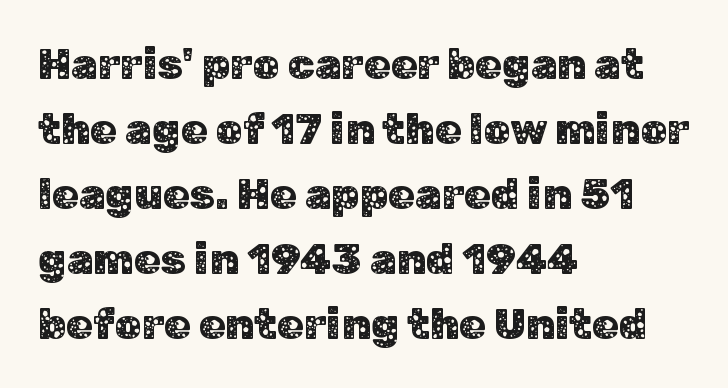
The image shows 43 px sans-serif type, upright; set left-aligned, normal line spacing (1.51x), normal letter spacing, not underlined; low stroke contrast and a medium x-height.
